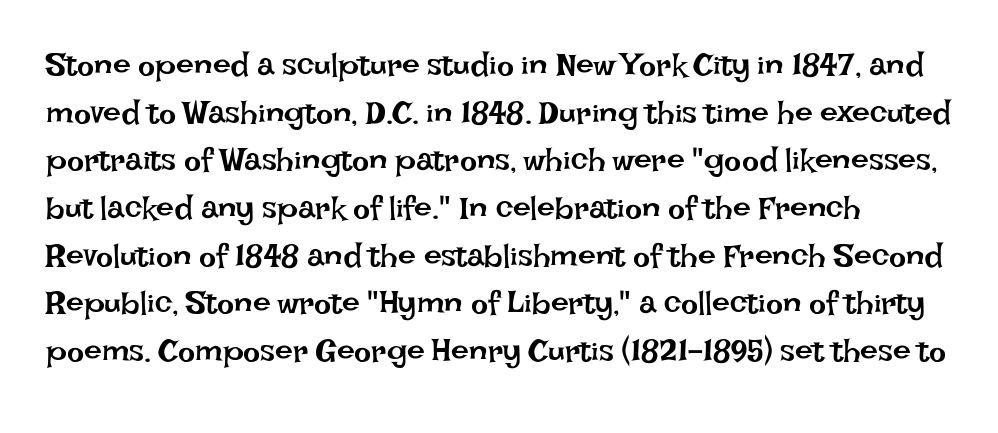
Unmarked baselines from the first word to the last. The rendering uses a moderate line-height, typical for paragraphs. Upright lettering throughout. Proportional: the letters do not fall into vertical columns.
